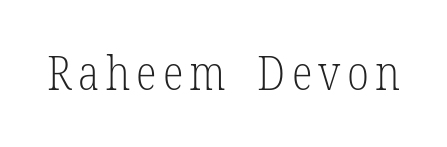
{"serif": "yes", "italic": "no", "bold": "no", "weight": "light", "width": "condensed", "stroke_contrast": "low", "x_height": "medium", "monospaced": "no", "underline": "no", "glyph_px": 48}
